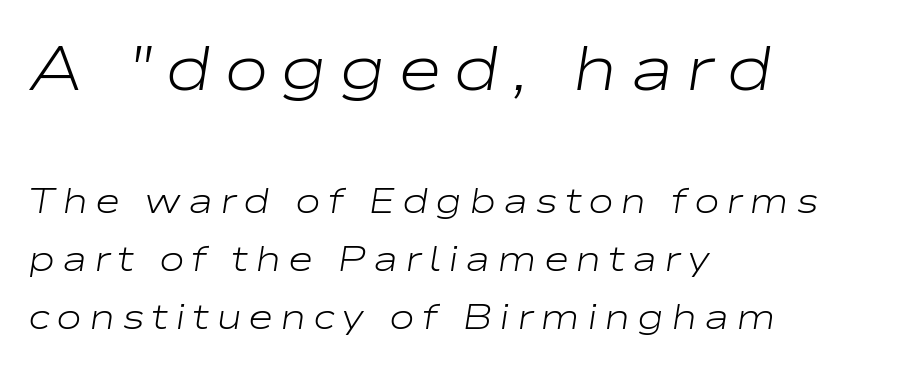
{"italic": "yes", "lean": "right", "slant_degrees": 9, "bold": "no", "weight": "light", "width": "wide", "stroke_contrast": "low", "x_height": "medium", "monospaced": "no", "underline": "no", "align": "left", "line_spacing": "normal", "line_spacing_ratio": 1.65, "larger_block": "first", "size_ratio": 1.74, "glyph_px": 61}
